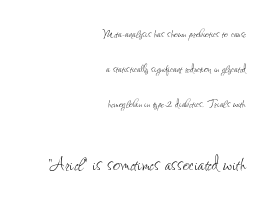
The image shows 24 px text type; set right-aligned, loose line spacing (2.49x), normal letter spacing, not underlined; the second (bottom) block is 1.71x larger.
